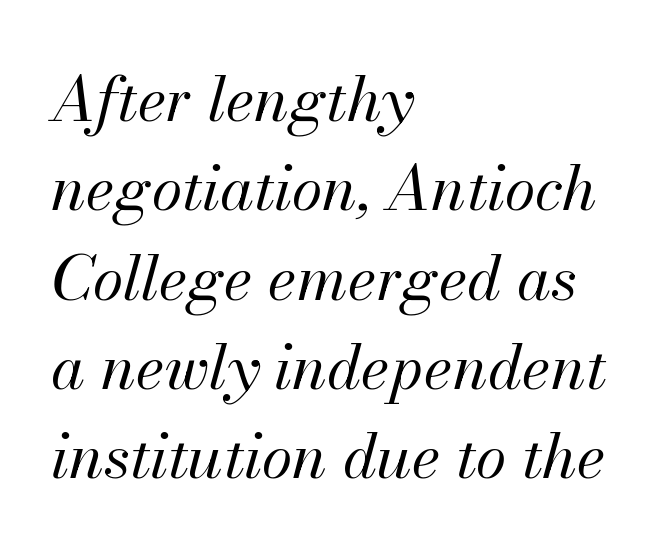
{"italic": "yes", "lean": "right", "slant_degrees": 13, "bold": "no", "weight": "regular", "width": "normal", "stroke_contrast": "medium", "x_height": "small", "monospaced": "no", "underline": "no", "align": "left", "line_spacing": "normal", "line_spacing_ratio": 1.44, "letter_spacing": "normal", "letter_spacing_em": 0.0, "glyph_px": 62}
